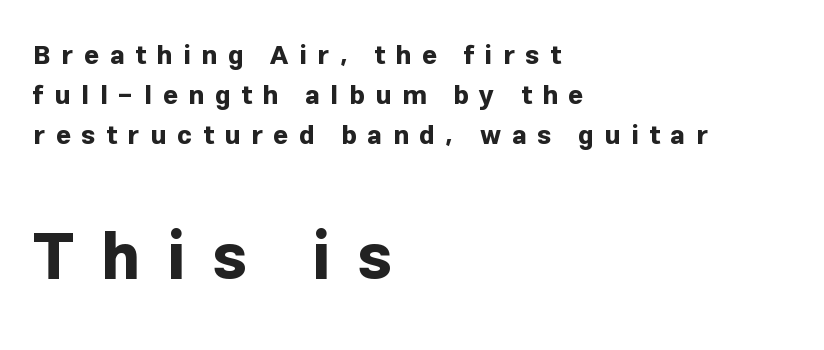
The image shows 64 px bold sans-serif type, upright; set left-aligned, normal line spacing (1.53x), unusually wide letter spacing (+0.41 em), not underlined; the second (bottom) block is 2.46x larger; low stroke contrast and a medium x-height.
